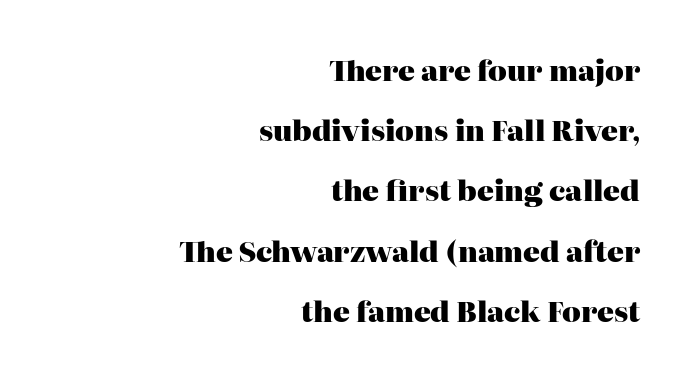
The image shows 28 px heavy serif type, upright; set right-aligned, loose line spacing (2.15x), normal letter spacing, not underlined; high stroke contrast and a medium x-height.
